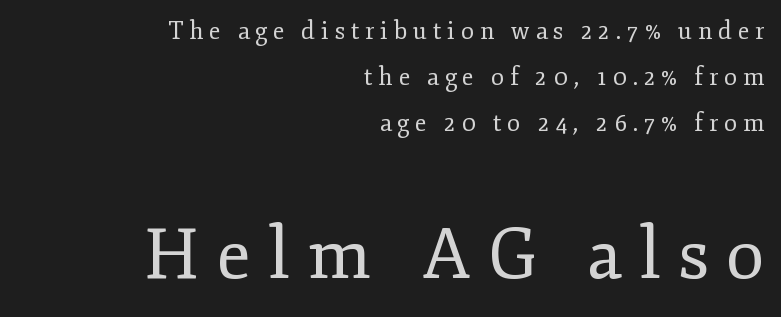
The image shows 71 px regular-weight serif type, upright; set right-aligned, loose line spacing (1.91x), unusually wide letter spacing (+0.24 em), not underlined; the second (bottom) block is 2.96x larger; low stroke contrast and a small x-height.
